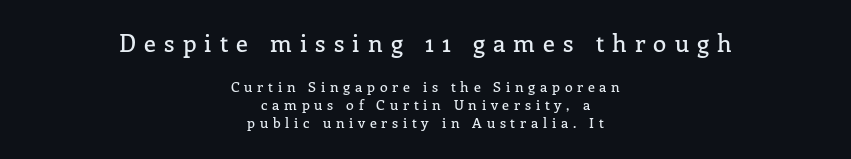
Italic: no, the glyphs are upright roman. The more generous point size was reserved for the upper chunk. Short note: letters widely spaced. Leading: standard. The lines in this sample share a center point and differ in where they start and stop. Words float on clear page, feet unadorned.
